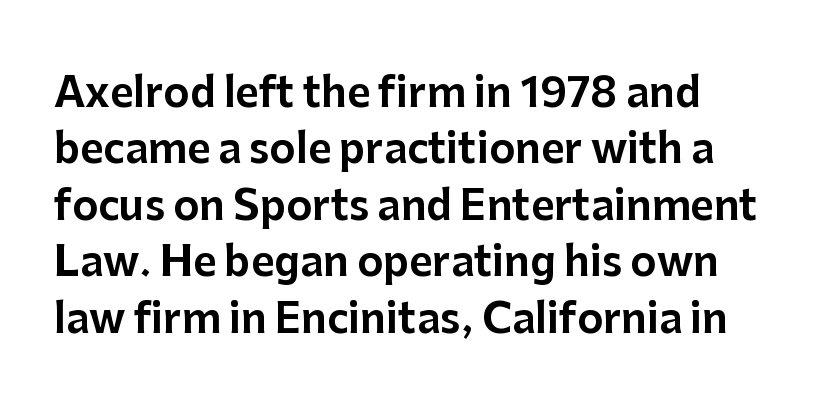
The image shows 40 px sans-serif type, upright; set normal line spacing (1.41x), normal letter spacing, not underlined; low stroke contrast and a medium x-height.
